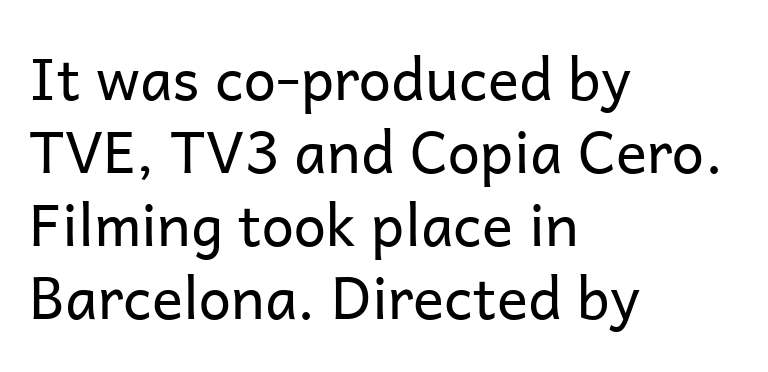
Weight: in the light-to-regular range. Check where the strokes stop: nothing finishes them off — pure sans. Only glyphs here, with clear space below each row. Evenly set lines give the paragraph a standard silhouette.
